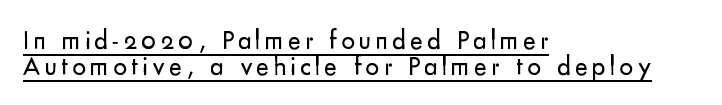
Beneath each row of characters lies a ruled line. Does the leading feel generous? Not at all — it's pinched. Line beginnings align vertically; line endings do not. The lettering stays uniformly vertical, giving the passage a roman look.
